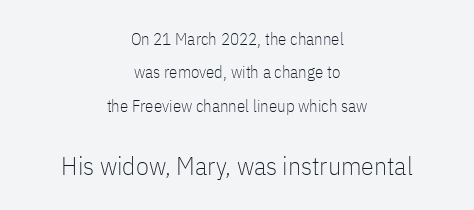
The image shows 26 px text type, upright; set centered, loose line spacing (1.96x), normal letter spacing, not underlined; the second (bottom) block is 1.53x larger.
